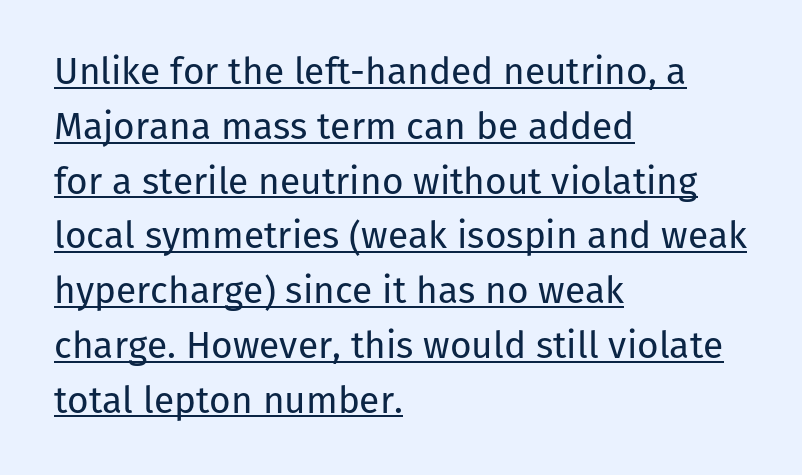
{"serif": "no", "italic": "no", "bold": "no", "weight": "regular", "width": "normal", "stroke_contrast": "low", "x_height": "medium", "monospaced": "no", "underline": "yes", "align": "left", "line_spacing": "normal", "line_spacing_ratio": 1.48, "letter_spacing": "normal", "letter_spacing_em": 0.0, "glyph_px": 37}
